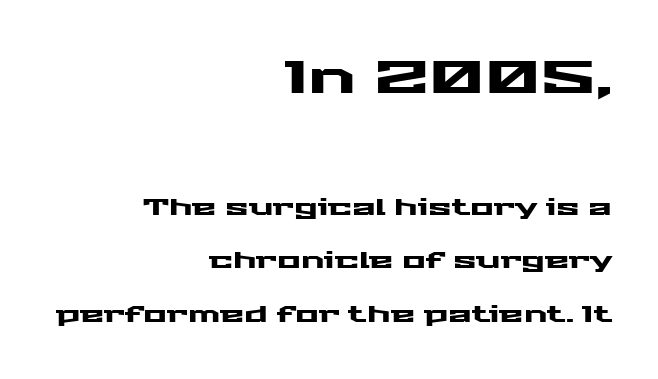
The image shows 45 px wide sans-serif type, upright; set right-aligned, loose line spacing (2.44x), normal letter spacing, not underlined; the first (top) block is 2.05x larger; medium stroke contrast and a medium x-height.
